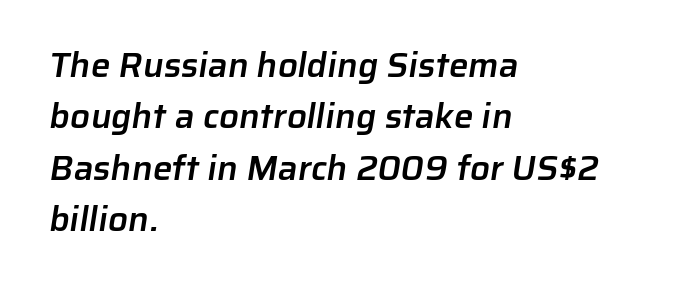
The image shows 35 px semibold sans-serif type; set left-aligned, normal line spacing (1.47x), normal letter spacing, not underlined; low stroke contrast and a medium x-height.
